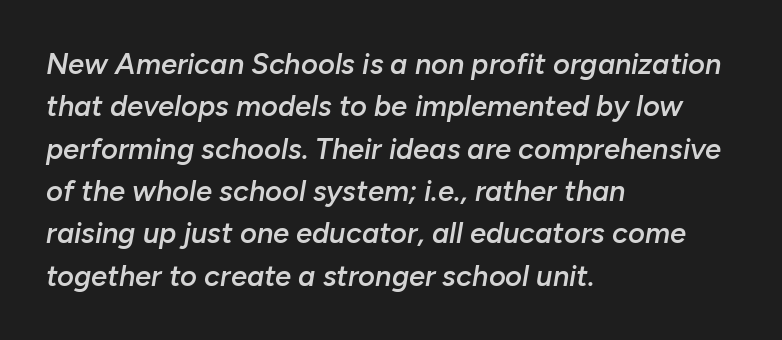
Spacing verdict: proportional, widths tailored to each character. Type without underlining. Rendered with sloped, italic letterforms. Baseline-to-baseline distance is the conventional proportion of letter height.
